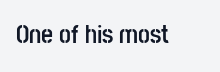
Q: Is the text bold? A: Yes.
Q: Is the text italic (slanted)? A: No, it is upright.
Q: Is the text underlined? A: No.
Q: Is the spacing between letters normal or unusually wide? A: Normal.
